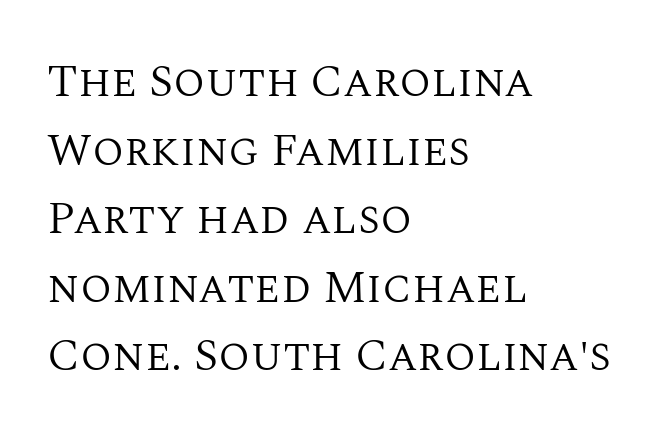
{"serif": "yes", "italic": "no", "bold": "no", "weight": "regular", "width": "normal", "stroke_contrast": "medium", "x_height": "large", "monospaced": "no", "underline": "no", "align": "left", "line_spacing": "normal", "line_spacing_ratio": 1.49, "letter_spacing": "normal", "letter_spacing_em": 0.0, "glyph_px": 46}
